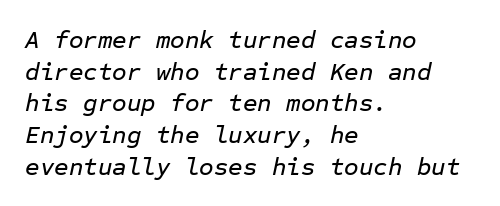
The image shows 25 px text type, italic (leaning right); set left-aligned, normal line spacing (1.27x), normal letter spacing, not underlined.
